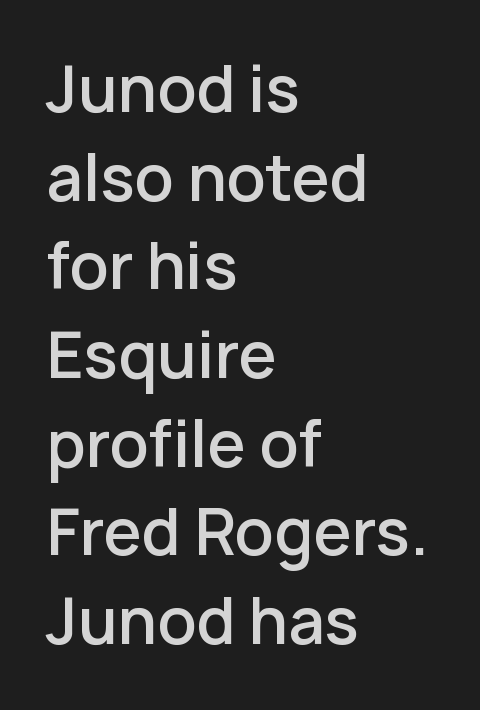
The image shows 62 px semibold sans-serif type, upright; set left-aligned, normal line spacing (1.43x), normal letter spacing, not underlined; low stroke contrast and a medium x-height.
